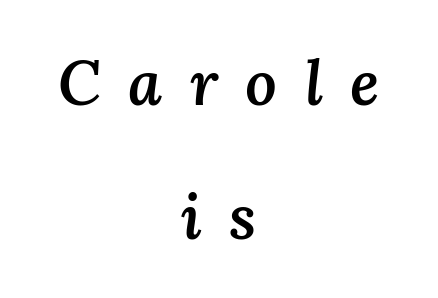
{"italic": "yes", "lean": "right", "slant_degrees": 3, "bold": "semi", "weight": "semibold", "width": "normal", "stroke_contrast": "medium", "x_height": "medium", "monospaced": "no", "underline": "no", "align": "center", "line_spacing": "loose", "line_spacing_ratio": 2.16, "letter_spacing": "wide", "letter_spacing_em": 0.44, "glyph_px": 62}
